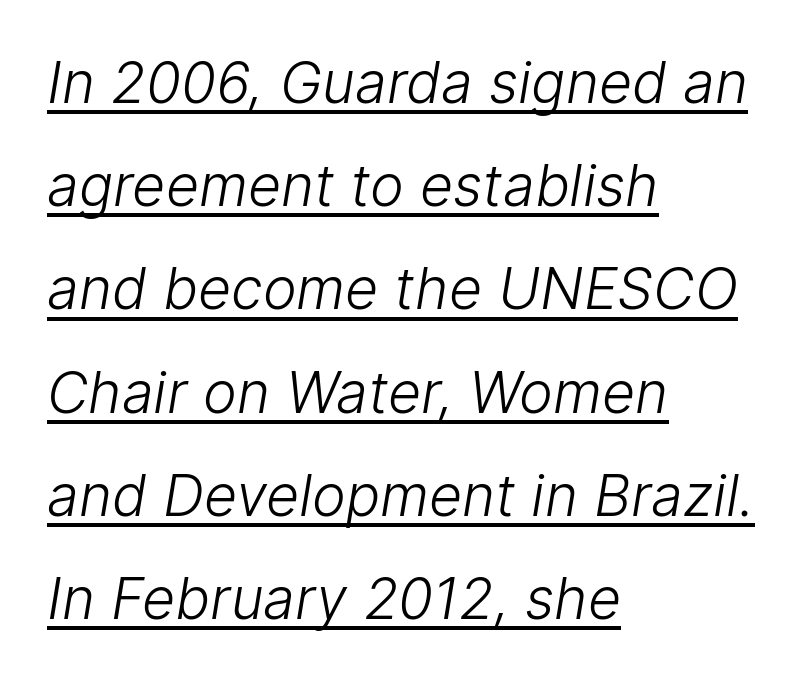
The image shows 57 px light sans-serif type; set left-aligned, line spacing 1.81x, normal letter spacing, underlined; low stroke contrast and a medium x-height.
